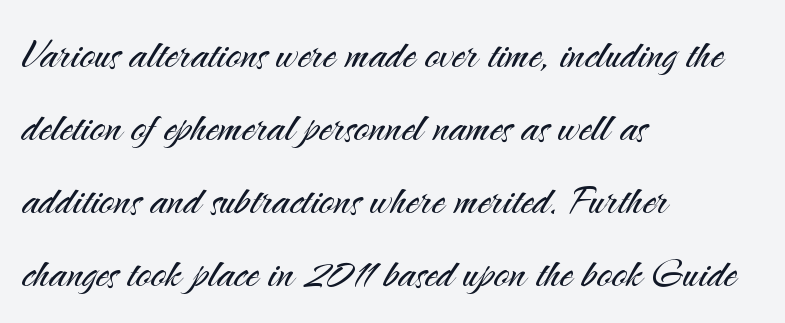
Q: Is the text bold? A: No.
Q: Is the text italic (slanted)? A: Yes.
Q: Is the typeface a serif or a sans-serif typeface? A: Sans-serif.
Q: Is the text underlined? A: No.
Q: How is the paragraph aligned? A: Left-aligned.
Q: Is the spacing between letters normal or unusually wide? A: Normal.
Q: Is the spacing between lines tight, normal or loose? A: Normal.
Q: Width (condensed, normal, or wide)? A: Normal.
Q: Stroke contrast? A: Medium.
Q: x-height? A: Small.
Q: Monospaced? A: No.
